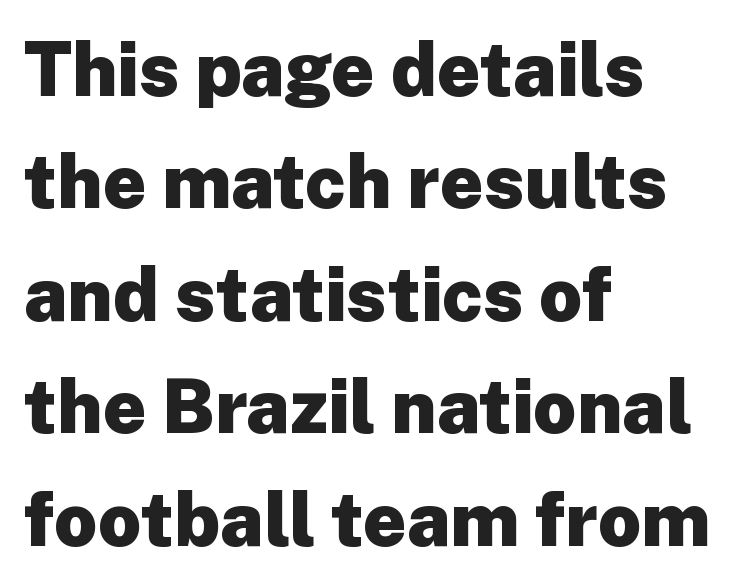
Q: Is the text bold? A: Yes.
Q: Is the text italic (slanted)? A: No, it is upright.
Q: Is the typeface a serif or a sans-serif typeface? A: Sans-serif.
Q: Is the text underlined? A: No.
Q: How is the paragraph aligned? A: Left-aligned.
Q: Is the spacing between letters normal or unusually wide? A: Normal.
Q: Is the spacing between lines tight, normal or loose? A: Normal.
Q: Width (condensed, normal, or wide)? A: Normal.
Q: Stroke contrast? A: Low.
Q: x-height? A: Medium.
Q: Monospaced? A: No.
